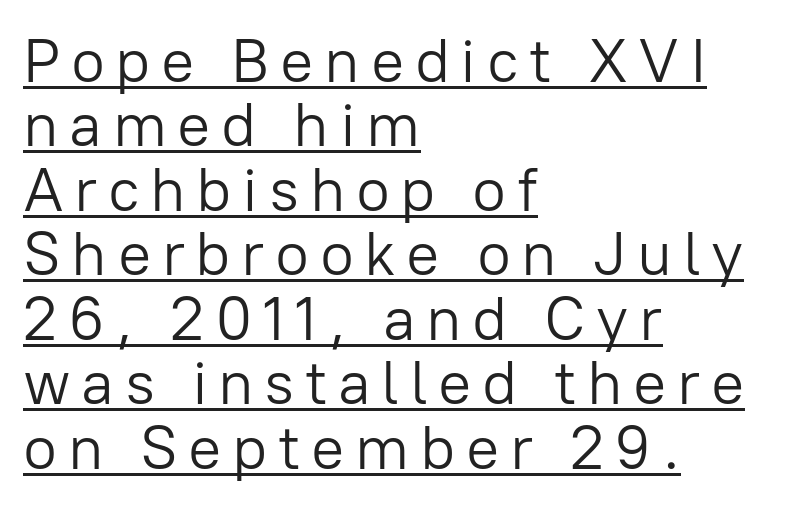
The typesetter chose a ragged-right arrangement here. Tall strokes in this sample are plumb rather than angled. The letters look calm and open, with moderate or lighter stems. This sample trades vertical openness for compactness between lines. Is this a fixed-width face? No — the glyphs have proportional, varying widths.
